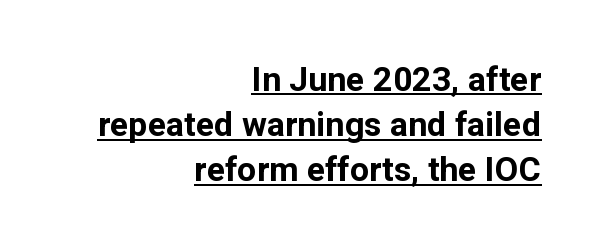
The image shows 34 px bold sans-serif type, upright; set right-aligned, normal line spacing (1.33x), normal letter spacing, underlined; low stroke contrast and a medium x-height.
